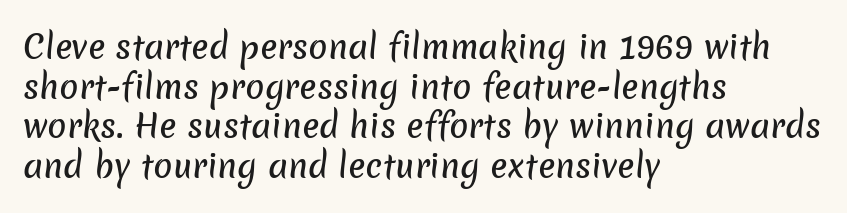
Caption: standard tracking, unaltered. Each letter keeps its own natural width here, so spacing adapts to shape. The paragraph has a hard left edge and a soft right edge. The passage shown is typeset with a sans-serif family. No word sits above an underline.
